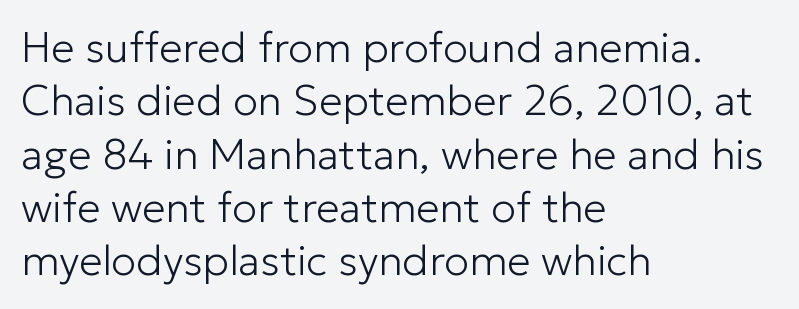
Students, observe: this is what conventionally led text looks like. Is the letter spacing exaggerated? No — it looks like the ordinary default. Classification — sans serif. The rendering uses natural spacing where letterforms have individual widths. Bare-footed words on every line.
